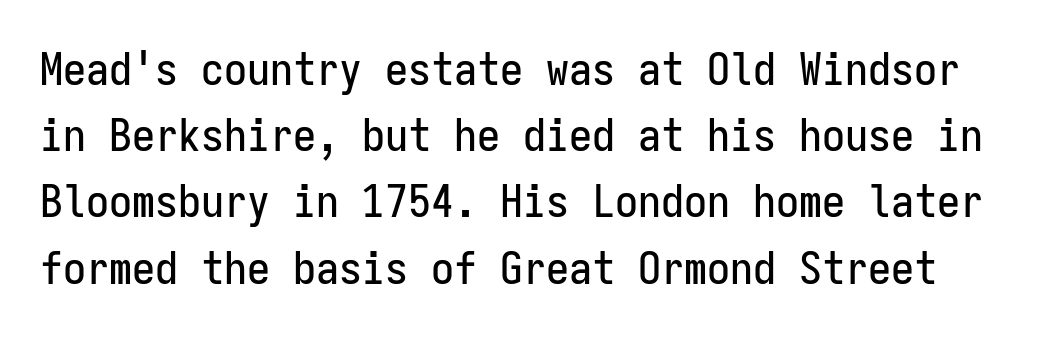
{"serif": "no", "italic": "no", "width": "condensed", "stroke_contrast": "low", "x_height": "medium", "monospaced": "yes", "underline": "no", "line_spacing": "normal", "line_spacing_ratio": 1.44, "letter_spacing": "normal", "letter_spacing_em": 0.0, "glyph_px": 46}
